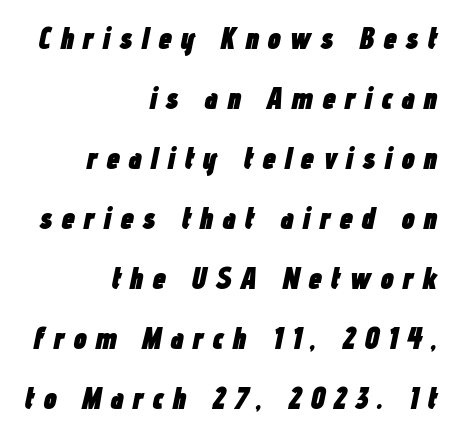
Typographic density is high because the face is bold. The strip under each line holds only bare page. You could not count columns in this text — the font is proportionally spaced. Spacing between characters has been opened up far beyond the box default. Where is the straight margin? On the right.
